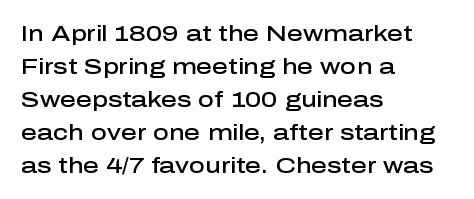
Q: Is the text bold? A: Semi-bold.
Q: Is the text italic (slanted)? A: No, it is upright.
Q: Is the text underlined? A: No.
Q: How is the paragraph aligned? A: Left-aligned.
Q: Is the spacing between letters normal or unusually wide? A: Normal.
Q: Is the spacing between lines tight, normal or loose? A: Normal.
